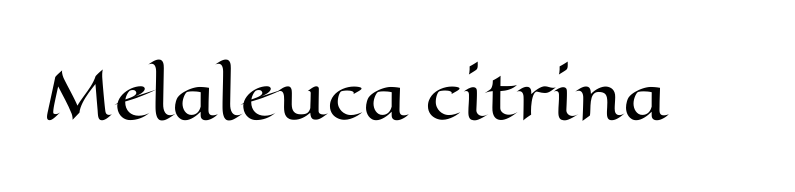
Q: Is the text italic (slanted)? A: No, it is upright.
Q: Is the text underlined? A: No.
Q: Is the spacing between letters normal or unusually wide? A: Normal.
Q: Width (condensed, normal, or wide)? A: Wide.
Q: Stroke contrast? A: High.
Q: x-height? A: Medium.
Q: Monospaced? A: No.
